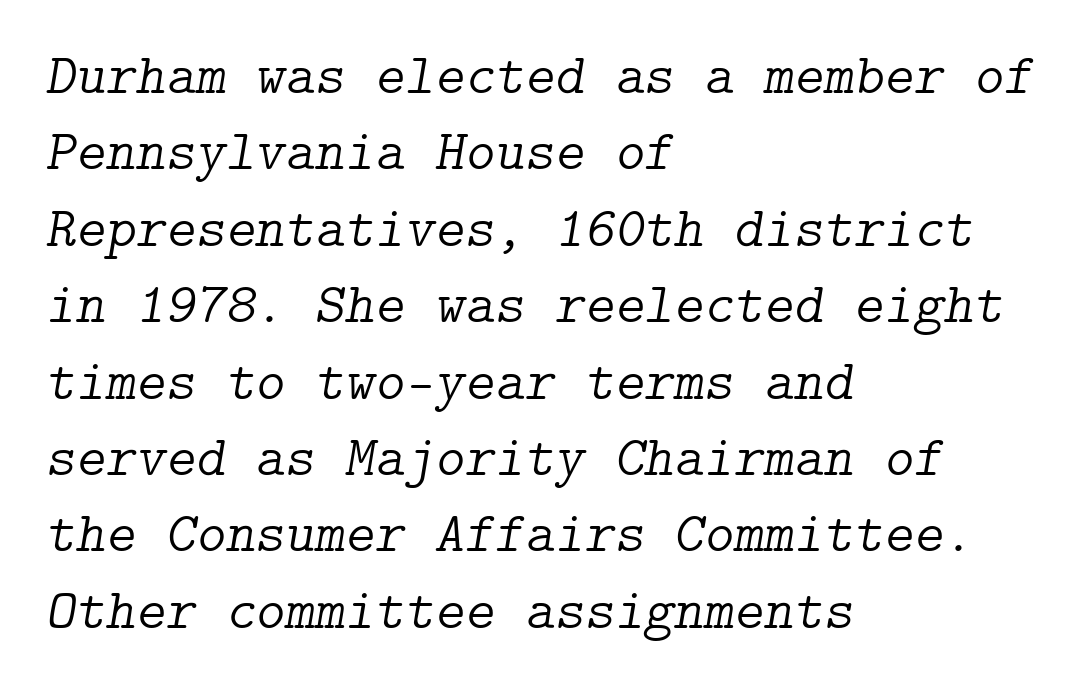
The image shows 57 px light serif type, italic (leaning right); set left-aligned, normal line spacing (1.34x), normal letter spacing, not underlined; low stroke contrast and a medium x-height.
